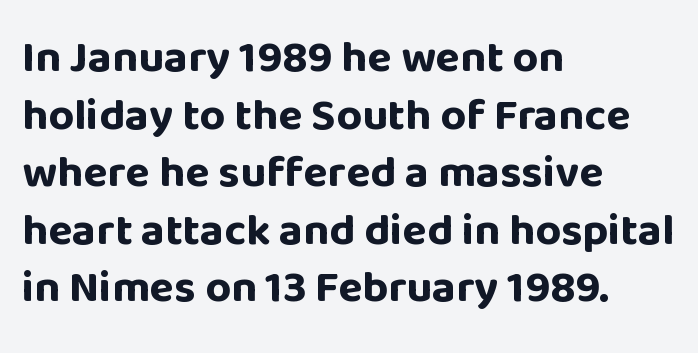
Lines of text with bare space underneath. Compared with typical paragraphs, the rows here are spaced about the same. Think of a printed novel: that variable character pitch is what you see here. The paragraph has a hard left edge and a soft right edge. The face used here is rendered with its standard letterfit.
